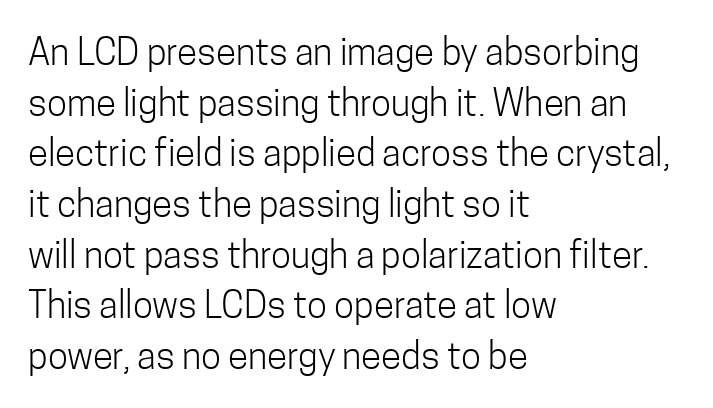
{"serif": "no", "italic": "no", "bold": "no", "weight": "light", "width": "condensed", "stroke_contrast": "low", "x_height": "medium", "monospaced": "no", "underline": "no", "align": "left", "line_spacing": "normal", "line_spacing_ratio": 1.37, "letter_spacing": "normal", "letter_spacing_em": 0.0, "glyph_px": 37}
